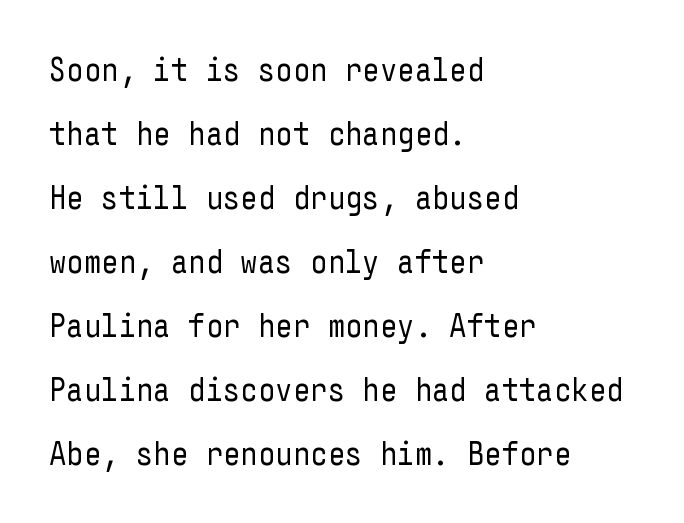
{"serif": "no", "italic": "no", "bold": "no", "weight": "regular", "width": "condensed", "stroke_contrast": "low", "x_height": "medium", "underline": "no", "align": "left", "line_spacing_ratio": 1.88, "letter_spacing": "normal", "letter_spacing_em": 0.0, "glyph_px": 34}
